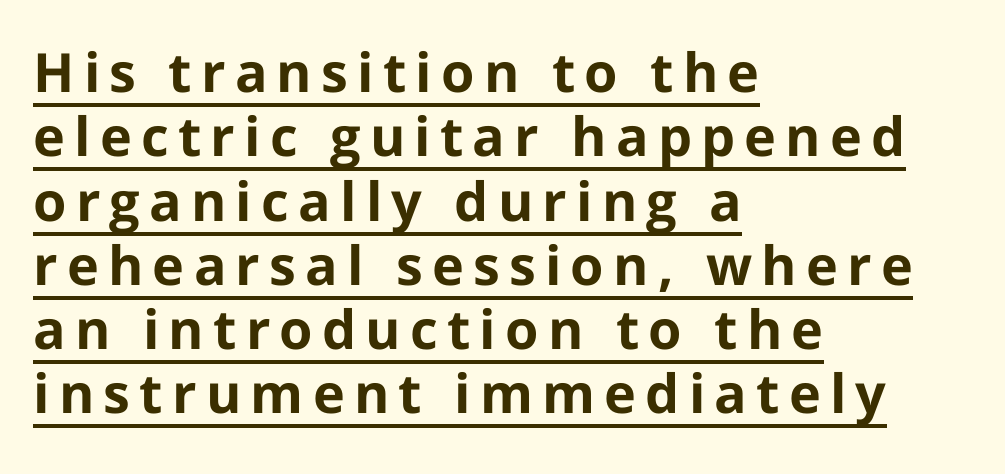
The characters display no serif detailing; their extremities are plain. A typesetter would call this proportional, since set widths differ per character. Upright lettering throughout. The paragraph has a hard left edge and a soft right edge. You'd pick this weight for a headline — it's a proper bold.
